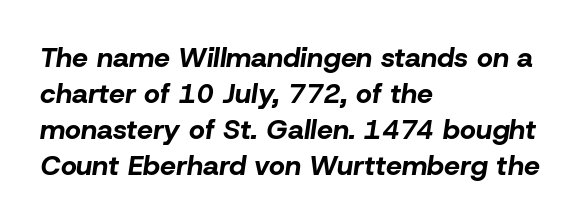
Q: Is the text bold? A: Yes.
Q: Is the text italic (slanted)? A: Yes, it leans right by about 8 degrees.
Q: Is the text underlined? A: No.
Q: How is the paragraph aligned? A: Left-aligned.
Q: Is the spacing between letters normal or unusually wide? A: Normal.
Q: Is the spacing between lines tight, normal or loose? A: Normal.
Q: Width (condensed, normal, or wide)? A: Normal.
Q: Stroke contrast? A: Low.
Q: x-height? A: Medium.
Q: Monospaced? A: No.
